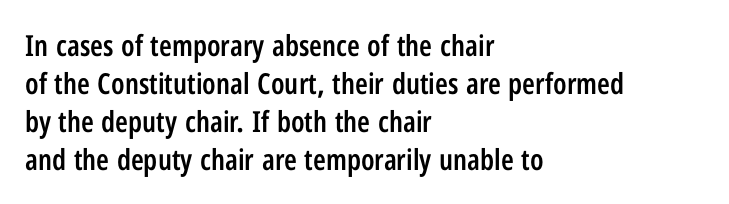
Q: Is the text bold? A: Semi-bold.
Q: Is the text italic (slanted)? A: No, it is upright.
Q: Is the typeface a serif or a sans-serif typeface? A: Sans-serif.
Q: Is the text underlined? A: No.
Q: How is the paragraph aligned? A: Left-aligned.
Q: Is the spacing between letters normal or unusually wide? A: Normal.
Q: Is the spacing between lines tight, normal or loose? A: Normal.
Q: Width (condensed, normal, or wide)? A: Condensed.
Q: Stroke contrast? A: Low.
Q: x-height? A: Medium.
Q: Monospaced? A: No.
